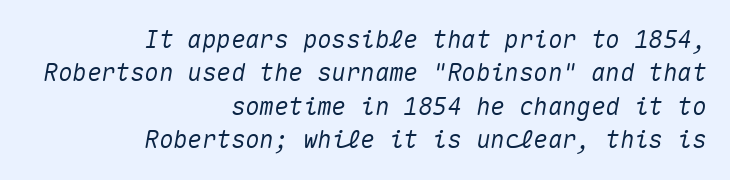
The image shows 24 px text type, italic (leaning right); set right-aligned, normal line spacing (1.39x), normal letter spacing, not underlined.
